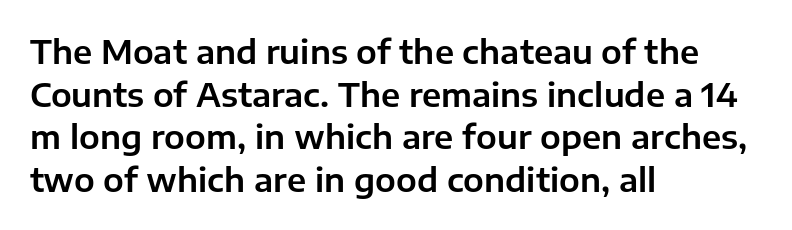
The image shows 33 px sans-serif type, upright; set left-aligned, normal line spacing (1.29x), normal letter spacing, not underlined; low stroke contrast and a medium x-height.
